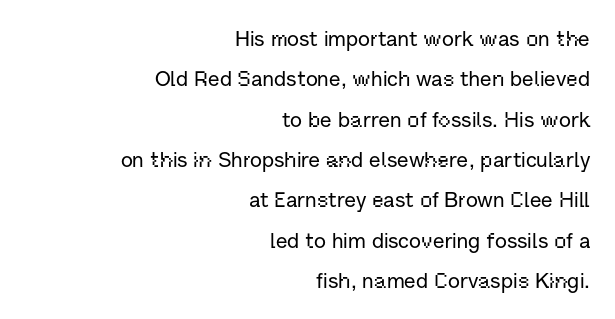
{"italic": "no", "underline": "no", "align": "right", "line_spacing": "loose", "line_spacing_ratio": 1.92, "letter_spacing": "normal", "letter_spacing_em": 0.0, "glyph_px": 21}
